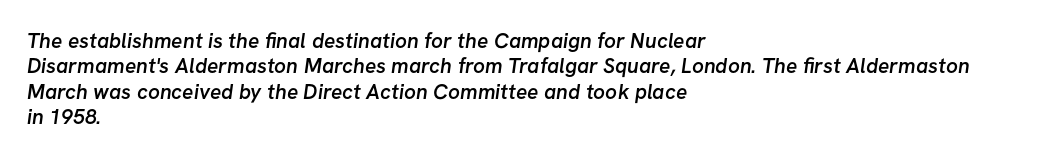
Q: Is the text bold? A: Semi-bold.
Q: Is the text underlined? A: No.
Q: How is the paragraph aligned? A: Left-aligned.
Q: Is the spacing between letters normal or unusually wide? A: Normal.
